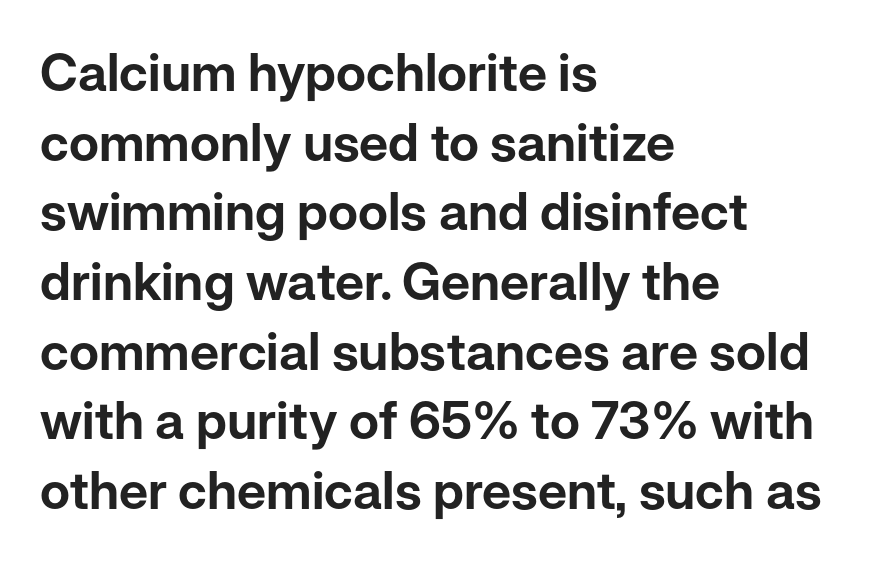
The face used here is a sans, in the tradition of grotesques and geometrics. Evenly set lines give the paragraph a standard silhouette. Do the characters align in a grid? No, the font is proportional. These lines stack with their left ends in a neat column. Glyph-to-glyph distance matches everyday printed text.
